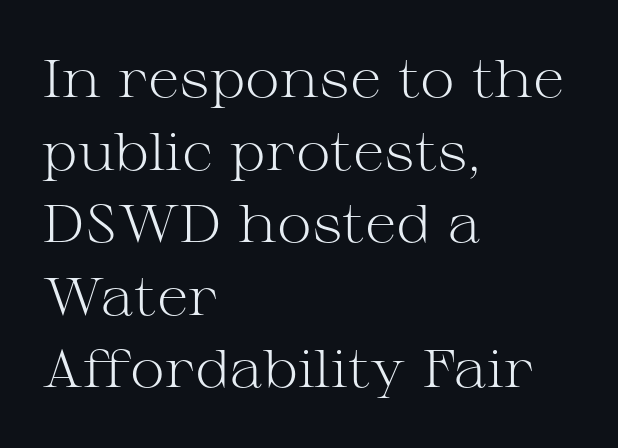
Q: Is the text bold? A: No.
Q: Is the text italic (slanted)? A: No, it is upright.
Q: Is the typeface a serif or a sans-serif typeface? A: Serif.
Q: Is the text underlined? A: No.
Q: How is the paragraph aligned? A: Left-aligned.
Q: Is the spacing between letters normal or unusually wide? A: Normal.
Q: Is the spacing between lines tight, normal or loose? A: Normal.
Q: Width (condensed, normal, or wide)? A: Wide.
Q: Stroke contrast? A: Medium.
Q: x-height? A: Medium.
Q: Monospaced? A: No.
